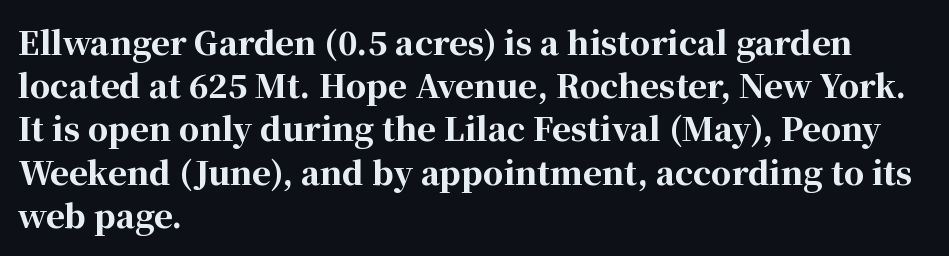
{"serif": "yes", "italic": "no", "bold": "yes", "weight": "bold", "width": "normal", "stroke_contrast": "high", "x_height": "medium", "monospaced": "no", "underline": "no", "align": "left", "line_spacing": "normal", "line_spacing_ratio": 1.35, "letter_spacing": "normal", "letter_spacing_em": 0.0, "glyph_px": 32}
